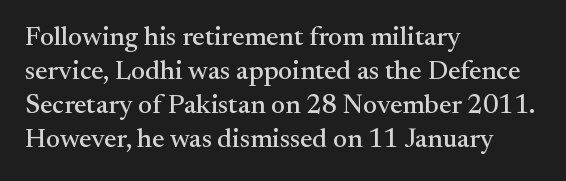
This sample uses plain, unmodified letter spacing. The setting favours the left margin, as ordinary paragraphs usually do. Does the lettering tilt? It doesn't — this is upright. Is there much room between lines? A standard amount, neither cramped nor airy.
